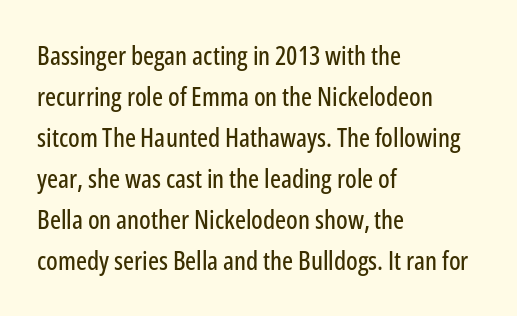
The image shows 26 px text type, upright; set left-aligned, normal line spacing (1.58x), normal letter spacing, not underlined.
